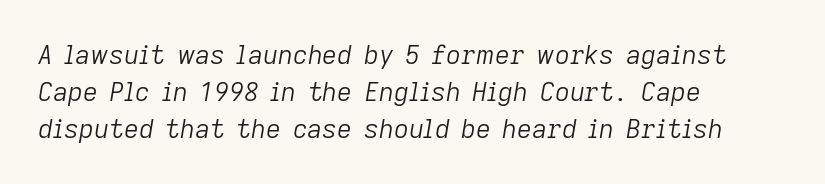
The image shows 26 px text type, italic (leaning right); set left-aligned, normal line spacing (1.42x), normal letter spacing, not underlined.
